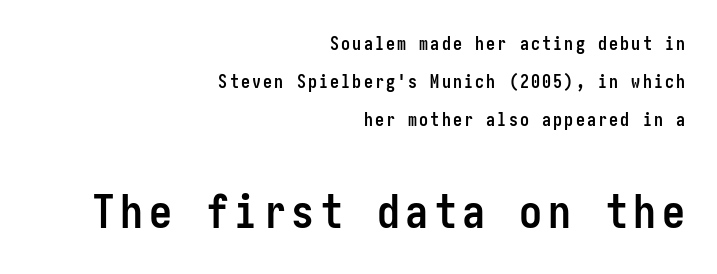
Italic? Not at all — the glyphs are vertical. Nope, no serifs anywhere on these letters. The passage shown is emphatically bold. If you squint, the bottom block still reads clearly — it's the larger of the two.
